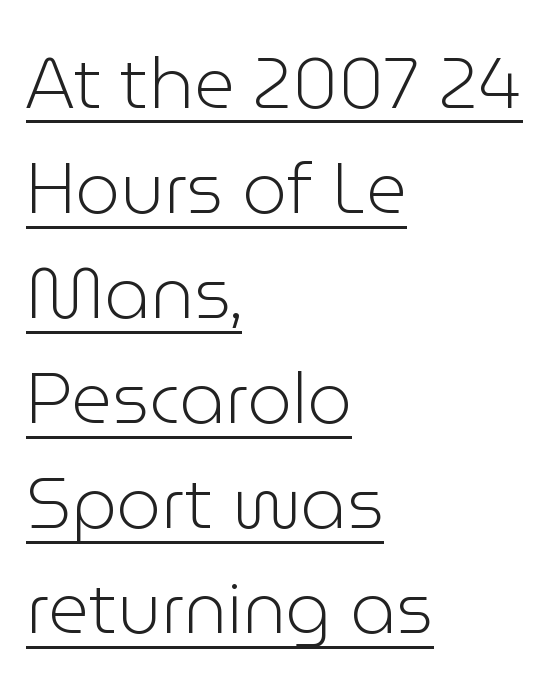
The letters carry no serifs — their stems end cleanly without finishing strokes. One-word summary of the alignment: left. A roman cut, with each character standing at attention. The cut favours lightness, reaching ordinary text weight at its darkest. Here the glyphs are tracked normally, forming tight word shapes.
